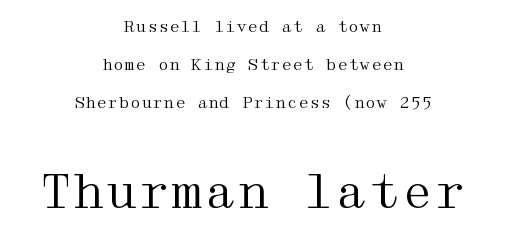
Q: Is the text bold? A: No.
Q: Is the text italic (slanted)? A: No, it is upright.
Q: Is the typeface a serif or a sans-serif typeface? A: Serif.
Q: Is the text underlined? A: No.
Q: How is the paragraph aligned? A: Centered.
Q: Is the spacing between letters normal or unusually wide? A: Normal.
Q: Is the spacing between lines tight, normal or loose? A: Loose.
Q: Which block of text is set in a larger size, the first (top) or the second (bottom)? A: The second (bottom) one.
Q: Width (condensed, normal, or wide)? A: Wide.
Q: Stroke contrast? A: Medium.
Q: x-height? A: Medium.
